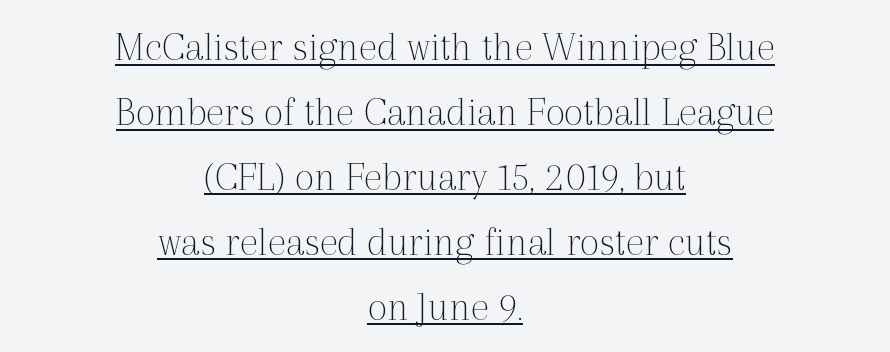
{"serif": "yes", "italic": "no", "bold": "no", "weight": "thin", "width": "normal", "x_height": "medium", "monospaced": "no", "underline": "yes", "align": "center", "line_spacing": "normal", "line_spacing_ratio": 1.51, "letter_spacing": "normal", "letter_spacing_em": 0.0, "glyph_px": 43}
